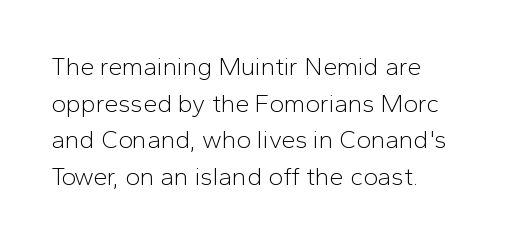
Q: Is the text bold? A: No.
Q: Is the text italic (slanted)? A: No, it is upright.
Q: Is the text underlined? A: No.
Q: How is the paragraph aligned? A: Left-aligned.
Q: Is the spacing between letters normal or unusually wide? A: Normal.
Q: Is the spacing between lines tight, normal or loose? A: Normal.
